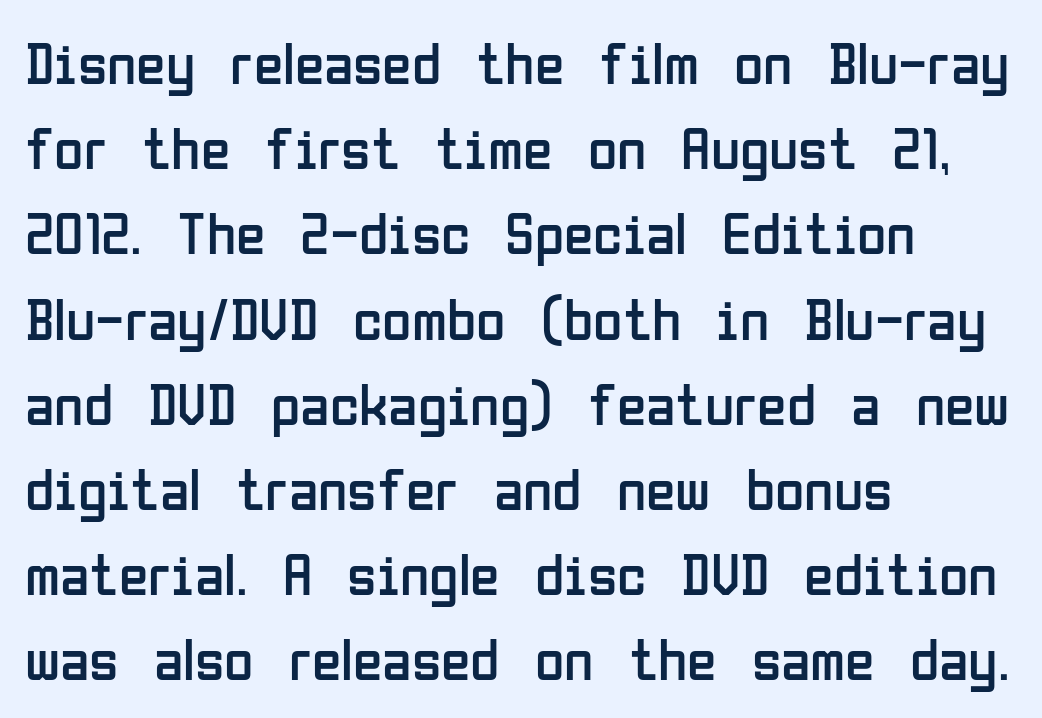
{"serif": "no", "italic": "no", "bold": "no", "weight": "regular", "width": "condensed", "stroke_contrast": "low", "x_height": "medium", "monospaced": "no", "underline": "no", "align": "left", "line_spacing": "normal", "line_spacing_ratio": 1.42, "letter_spacing": "normal", "letter_spacing_em": 0.0, "glyph_px": 60}
